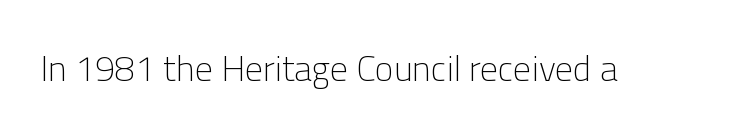
Q: Is the text bold? A: No.
Q: Is the text italic (slanted)? A: No, it is upright.
Q: Is the typeface a serif or a sans-serif typeface? A: Sans-serif.
Q: Is the text underlined? A: No.
Q: Is the spacing between letters normal or unusually wide? A: Normal.
Q: Width (condensed, normal, or wide)? A: Normal.
Q: Stroke contrast? A: Low.
Q: x-height? A: Medium.
Q: Monospaced? A: No.
